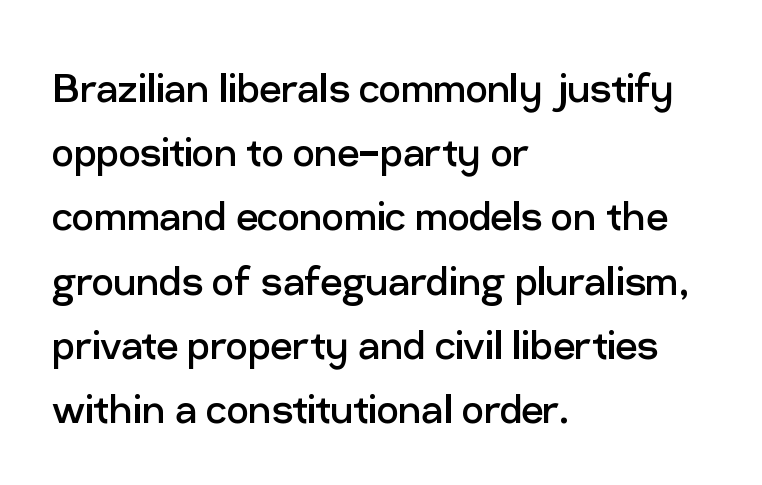
The image shows 49 px regular-weight sans-serif type, upright; set left-aligned, normal line spacing (1.31x), normal letter spacing, not underlined; low stroke contrast and a medium x-height.
